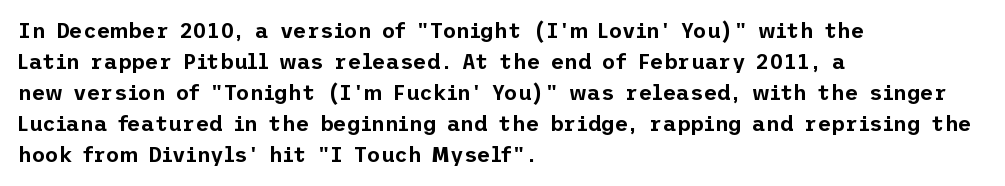
Q: Is the text italic (slanted)? A: No, it is upright.
Q: Is the text underlined? A: No.
Q: How is the paragraph aligned? A: Left-aligned.
Q: Is the spacing between letters normal or unusually wide? A: Normal.
Q: Is the spacing between lines tight, normal or loose? A: Normal.
